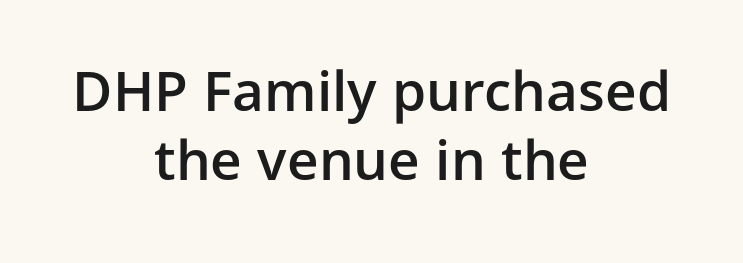
{"serif": "no", "italic": "no", "bold": "semi", "weight": "semibold", "width": "normal", "stroke_contrast": "low", "x_height": "medium", "monospaced": "no", "underline": "no", "align": "center", "line_spacing": "normal", "line_spacing_ratio": 1.26, "letter_spacing": "normal", "letter_spacing_em": 0.0, "glyph_px": 55}
